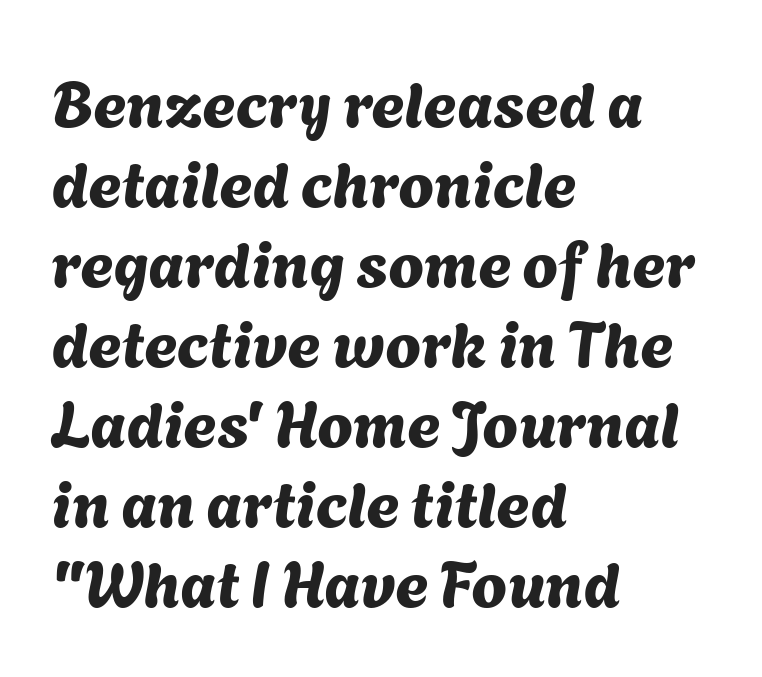
Q: Is the typeface a serif or a sans-serif typeface? A: Sans-serif.
Q: Is the text underlined? A: No.
Q: How is the paragraph aligned? A: Left-aligned.
Q: Is the spacing between letters normal or unusually wide? A: Normal.
Q: Is the spacing between lines tight, normal or loose? A: Normal.
Q: Width (condensed, normal, or wide)? A: Normal.
Q: Stroke contrast? A: Medium.
Q: x-height? A: Medium.
Q: Monospaced? A: No.
